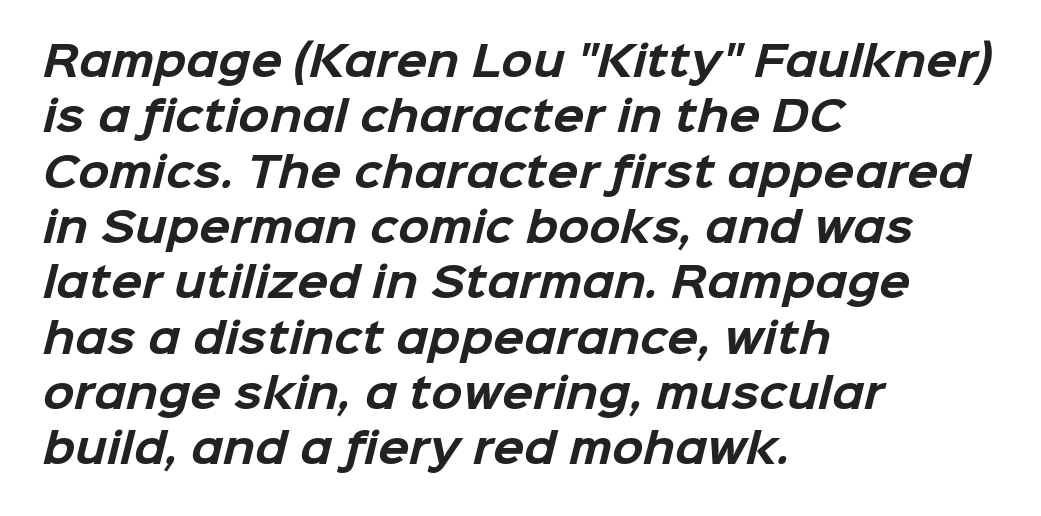
The image shows 41 px bold sans-serif type; set left-aligned, normal line spacing (1.35x), normal letter spacing, not underlined; low stroke contrast and a medium x-height.
